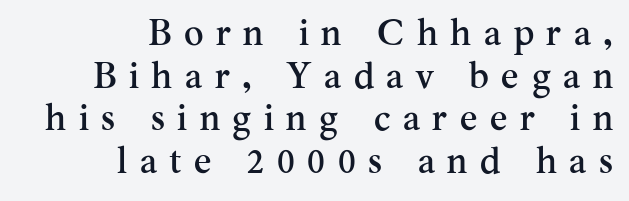
You could only call the tracking loose — the letters float apart. The specimen reads as upright at a glance. A serif font was chosen for this passage. The face used here is proportionally spaced, like ordinary book or web type. The designer dialed line spacing down below the default. Line ends are locked; line starts wander.
